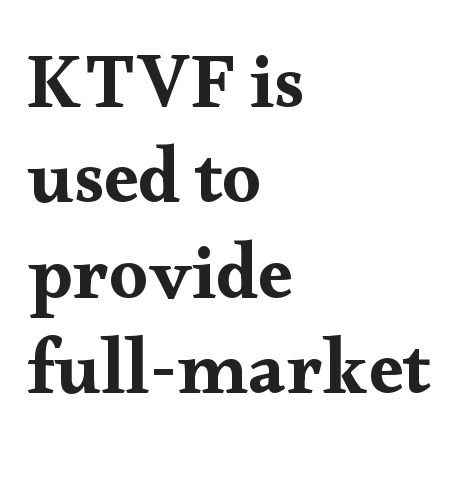
{"serif": "yes", "italic": "no", "width": "wide", "stroke_contrast": "medium", "x_height": "small", "monospaced": "no", "underline": "no", "align": "left", "line_spacing_ratio": 1.24, "letter_spacing": "normal", "letter_spacing_em": 0.0, "glyph_px": 77}
